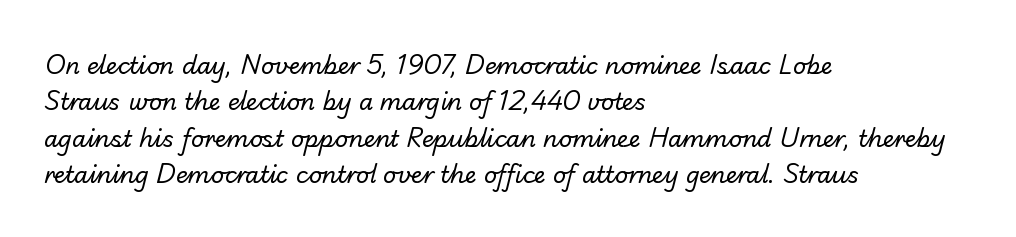
Does extra space separate the letters? No, they use regular spacing. This rendering features lettering with no underline. The font sits on the lighter half of the weight spectrum, regular included. Regular leading.
